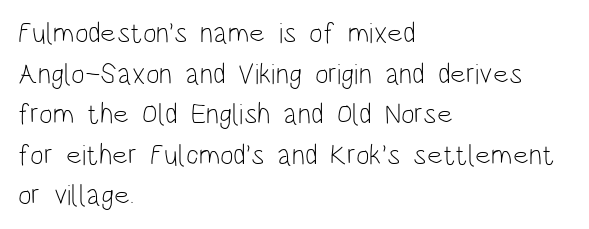
Letters have the restrained weight of plain body copy at most. Character widths vary here, with narrow letters taking less room than wide ones. Observe the ordinary spacing: letters are neighbours, not strangers. A student would call this left alignment; a typographer would say flush left, rag right. Regarding leading, the lines here are spaced in the standard way.
